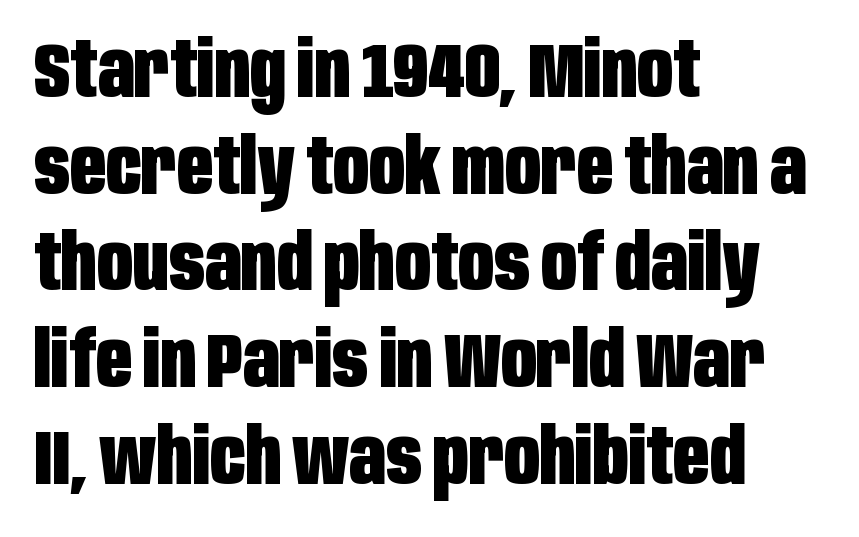
The image shows 78 px heavy, condensed sans-serif type, upright; set left-aligned, line spacing 1.24x, normal letter spacing, not underlined; low stroke contrast and a large x-height.
